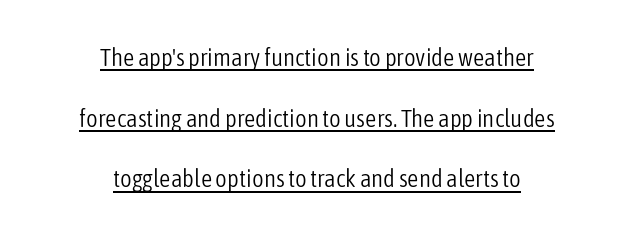
The image shows 25 px text type, upright; set centered, loose line spacing (2.43x), normal letter spacing, underlined.
